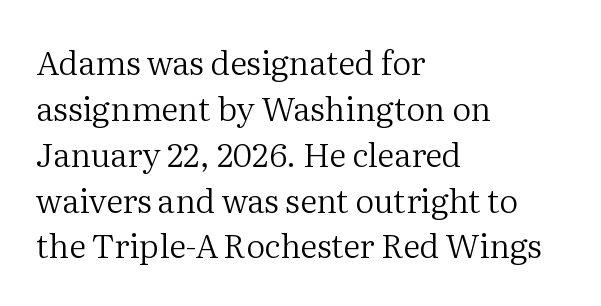
Q: Is the text bold? A: No.
Q: Is the text italic (slanted)? A: No, it is upright.
Q: Is the typeface a serif or a sans-serif typeface? A: Serif.
Q: Is the text underlined? A: No.
Q: How is the paragraph aligned? A: Left-aligned.
Q: Is the spacing between letters normal or unusually wide? A: Normal.
Q: Is the spacing between lines tight, normal or loose? A: Normal.
Q: Width (condensed, normal, or wide)? A: Normal.
Q: Stroke contrast? A: Medium.
Q: x-height? A: Medium.
Q: Monospaced? A: No.
